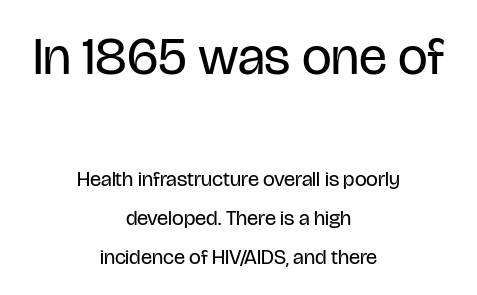
The image shows 53 px regular-weight, condensed sans-serif type, upright; set centered, line spacing 1.87x, normal letter spacing, not underlined; the first (top) block is 2.52x larger; low stroke contrast and a large x-height.
